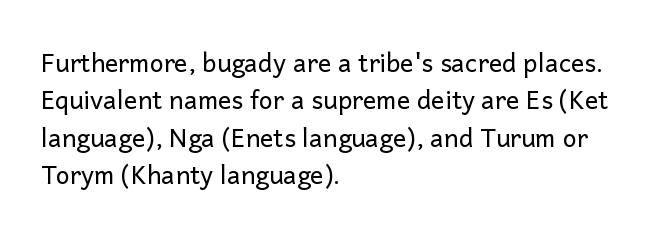
The image shows 25 px text type, upright; set left-aligned, normal line spacing (1.5x), normal letter spacing, not underlined.
